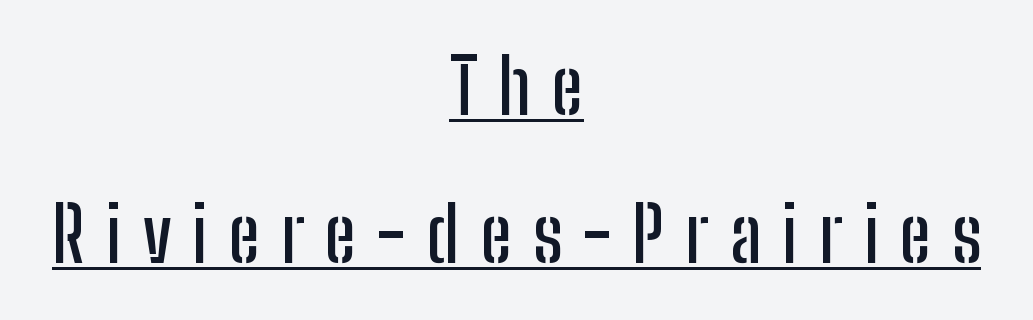
This sample uses expanded letter spacing, leaving extra air between glyphs. This rendering employs a face without finishing strokes, i.e., a sans-serif. Neither beginnings nor endings align; midpoints do. This is roman type, the default non-slanted kind. The passage shown is typed in a proportional face where columns would drift.
